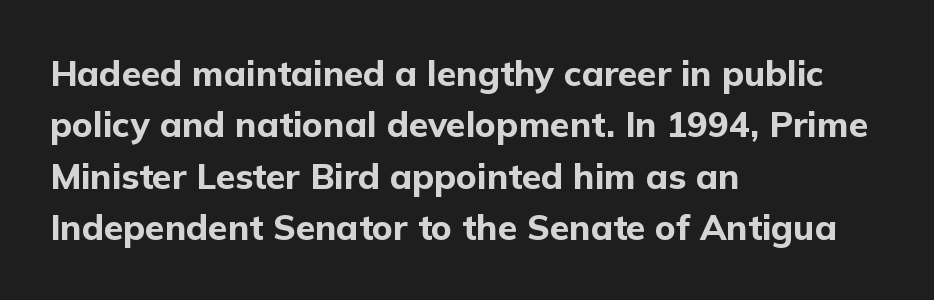
Q: Is the text bold? A: Yes.
Q: Is the text italic (slanted)? A: No, it is upright.
Q: Is the typeface a serif or a sans-serif typeface? A: Sans-serif.
Q: Is the text underlined? A: No.
Q: How is the paragraph aligned? A: Left-aligned.
Q: Is the spacing between letters normal or unusually wide? A: Normal.
Q: Is the spacing between lines tight, normal or loose? A: Normal.
Q: Width (condensed, normal, or wide)? A: Normal.
Q: Stroke contrast? A: Low.
Q: x-height? A: Medium.
Q: Monospaced? A: No.
